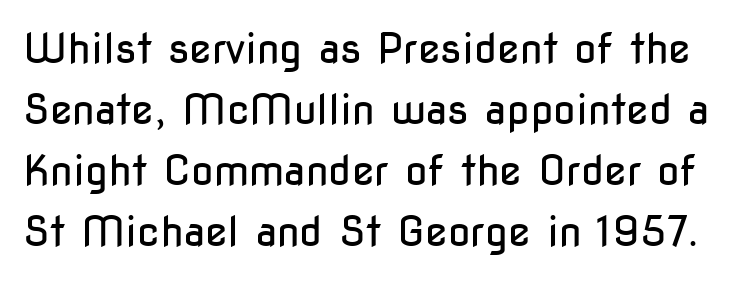
{"serif": "no", "italic": "no", "bold": "no", "weight": "regular", "width": "condensed", "stroke_contrast": "low", "x_height": "medium", "monospaced": "no", "underline": "no", "line_spacing": "normal", "line_spacing_ratio": 1.49, "letter_spacing": "normal", "letter_spacing_em": 0.0, "glyph_px": 41}
